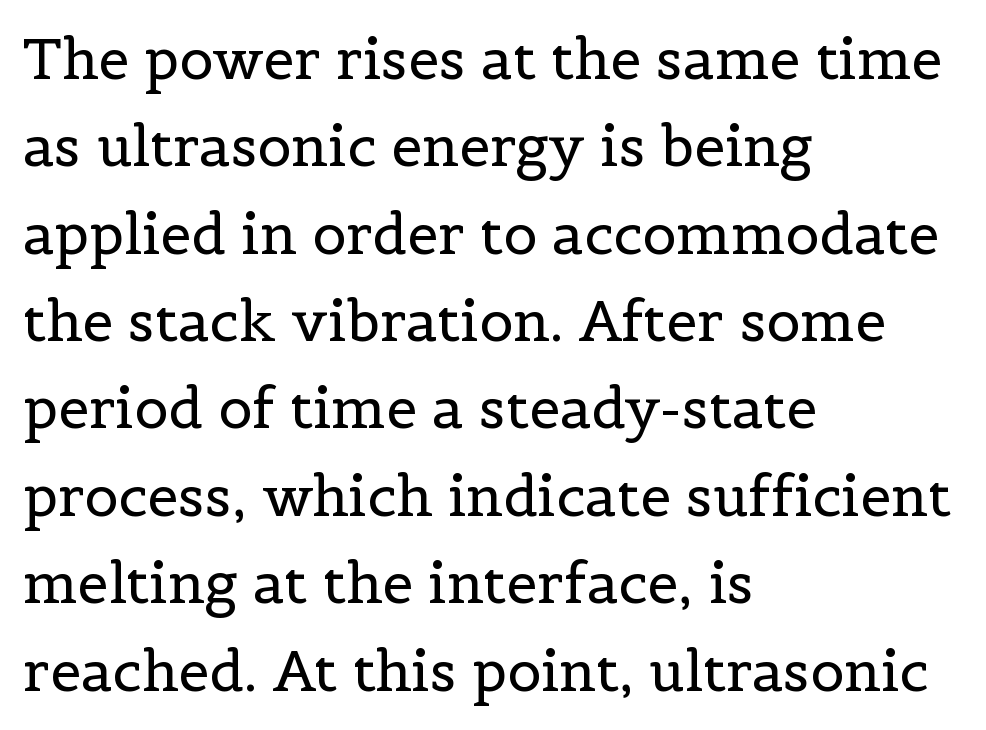
Q: Is the text bold? A: No.
Q: Is the text italic (slanted)? A: No, it is upright.
Q: Is the typeface a serif or a sans-serif typeface? A: Serif.
Q: Is the text underlined? A: No.
Q: How is the paragraph aligned? A: Left-aligned.
Q: Is the spacing between letters normal or unusually wide? A: Normal.
Q: Is the spacing between lines tight, normal or loose? A: Normal.
Q: Width (condensed, normal, or wide)? A: Normal.
Q: x-height? A: Medium.
Q: Monospaced? A: No.
